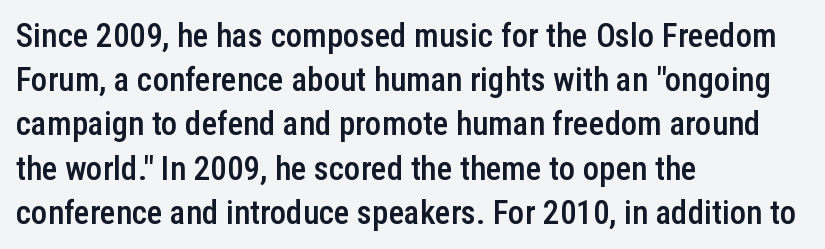
The image shows 33 px semibold, condensed sans-serif type, upright; set left-aligned, normal line spacing (1.34x), normal letter spacing, not underlined; low stroke contrast and a medium x-height.
